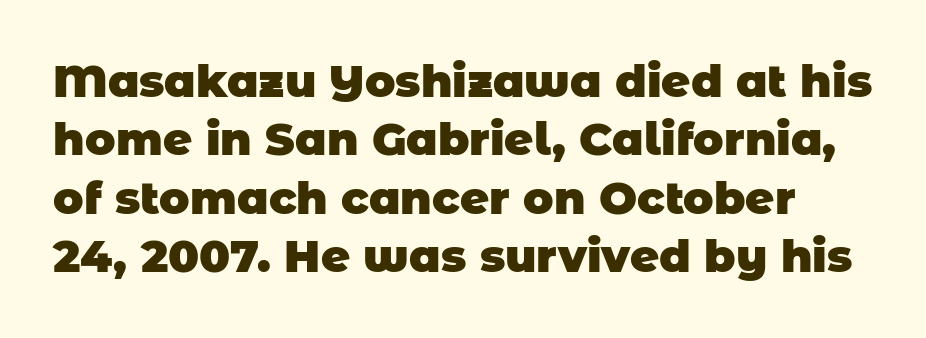
Q: Is the text bold? A: Yes.
Q: Is the typeface a serif or a sans-serif typeface? A: Sans-serif.
Q: Is the text underlined? A: No.
Q: Is the spacing between letters normal or unusually wide? A: Normal.
Q: Is the spacing between lines tight, normal or loose? A: Normal.
Q: Width (condensed, normal, or wide)? A: Normal.
Q: Stroke contrast? A: Low.
Q: x-height? A: Large.
Q: Monospaced? A: No.
